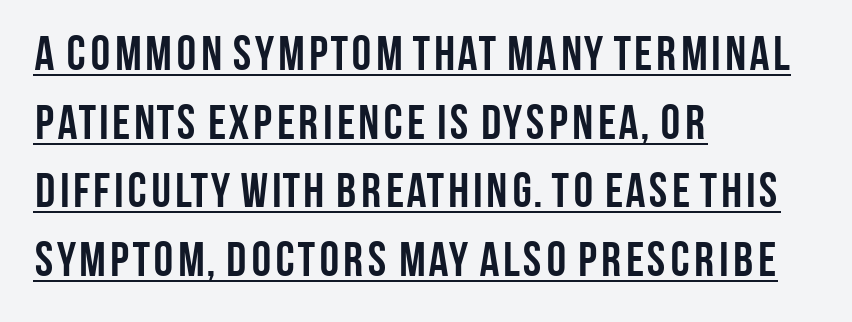
The image shows 49 px semibold, condensed sans-serif type, upright; set left-aligned, normal line spacing (1.4x), normal letter spacing, underlined; low stroke contrast and a large x-height.
